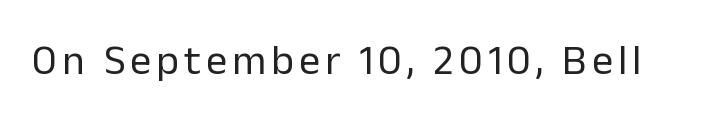
{"serif": "no", "italic": "no", "bold": "no", "weight": "regular", "width": "normal", "stroke_contrast": "low", "x_height": "medium", "monospaced": "no", "underline": "no", "glyph_px": 42}
